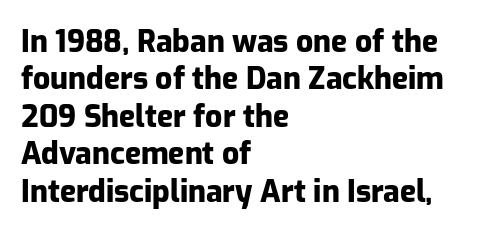
{"serif": "no", "italic": "no", "bold": "yes", "weight": "heavy", "width": "normal", "stroke_contrast": "low", "x_height": "medium", "monospaced": "no", "underline": "no", "align": "left", "line_spacing": "normal", "line_spacing_ratio": 1.25, "letter_spacing": "normal", "letter_spacing_em": 0.0, "glyph_px": 30}
